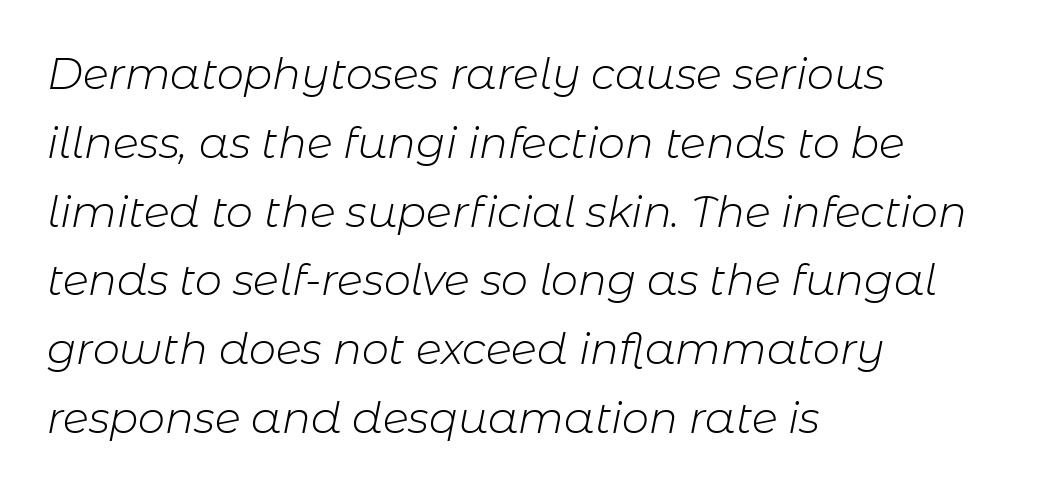
Q: Is the text bold? A: No.
Q: Is the text italic (slanted)? A: Yes, it leans right by about 11 degrees.
Q: Is the text underlined? A: No.
Q: How is the paragraph aligned? A: Left-aligned.
Q: Is the spacing between letters normal or unusually wide? A: Normal.
Q: Is the spacing between lines tight, normal or loose? A: Normal.
Q: Width (condensed, normal, or wide)? A: Normal.
Q: Stroke contrast? A: Low.
Q: x-height? A: Medium.
Q: Monospaced? A: No.
